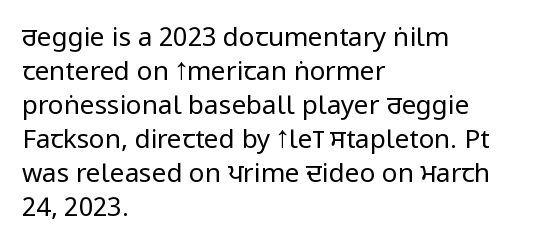
Descenders are the only things crossing below the line. All the whitespace from short lines collects on the right. Characters remain perfectly vertical along every line. The letters sit at their default tracking, neither squeezed nor spread.
